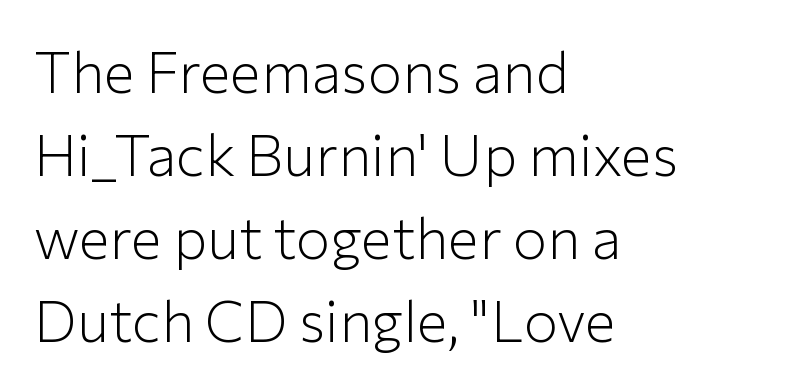
Bare-footed words on every line. Character widths vary here, with narrow letters taking less room than wide ones. The lines in this sample share a left origin and differ only in where they stop. Heft: none added — not bold. The letters stand straight up with perfectly vertical stems.
